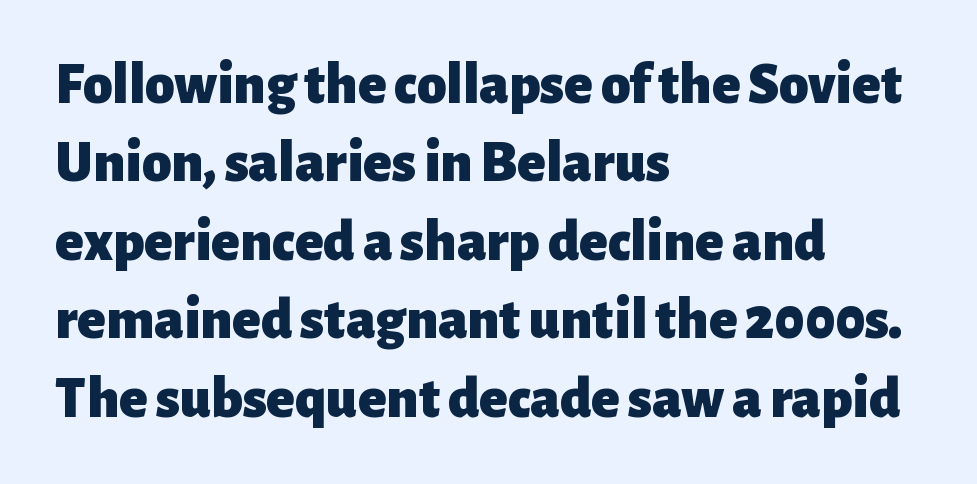
Q: Is the text bold? A: Yes.
Q: Is the text italic (slanted)? A: No, it is upright.
Q: Is the typeface a serif or a sans-serif typeface? A: Sans-serif.
Q: Is the text underlined? A: No.
Q: How is the paragraph aligned? A: Left-aligned.
Q: Is the spacing between letters normal or unusually wide? A: Normal.
Q: Is the spacing between lines tight, normal or loose? A: Normal.
Q: Width (condensed, normal, or wide)? A: Normal.
Q: Stroke contrast? A: Low.
Q: x-height? A: Medium.
Q: Monospaced? A: No.
